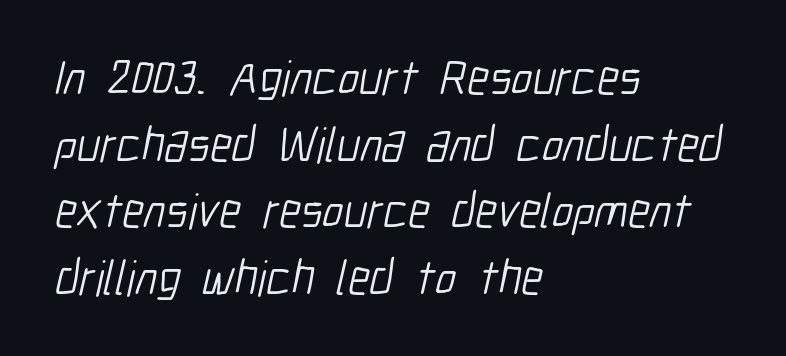
Q: Is the text bold? A: No.
Q: Is the typeface a serif or a sans-serif typeface? A: Sans-serif.
Q: Is the text underlined? A: No.
Q: How is the paragraph aligned? A: Left-aligned.
Q: Is the spacing between letters normal or unusually wide? A: Normal.
Q: Is the spacing between lines tight, normal or loose? A: Normal.
Q: Width (condensed, normal, or wide)? A: Condensed.
Q: Stroke contrast? A: Low.
Q: x-height? A: Medium.
Q: Monospaced? A: No.
